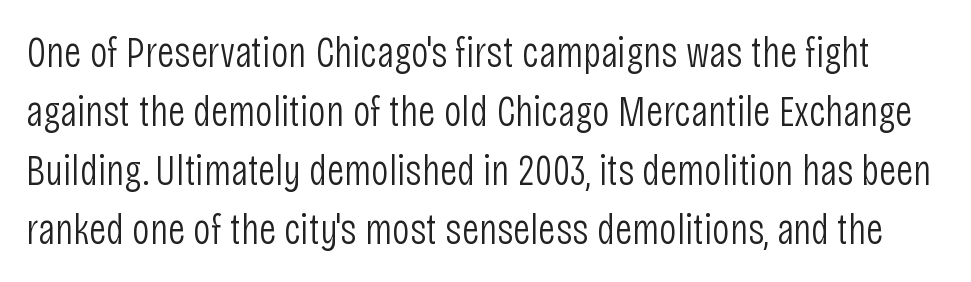
The letters stand straight up with perfectly vertical stems. Evenly set lines give the paragraph a standard silhouette. The strip under each line holds only bare page. No chunkiness to these letters — they're not bold. The rendering shows plain stroke endings on the letterforms — a sans-serif design.
